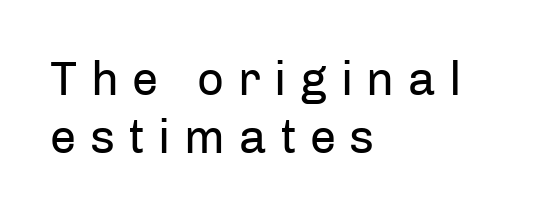
{"serif": "no", "italic": "no", "bold": "no", "weight": "regular", "width": "normal", "stroke_contrast": "low", "x_height": "medium", "monospaced": "no", "underline": "no", "align": "left", "line_spacing_ratio": 1.24, "letter_spacing": "wide", "letter_spacing_em": 0.29, "glyph_px": 47}
